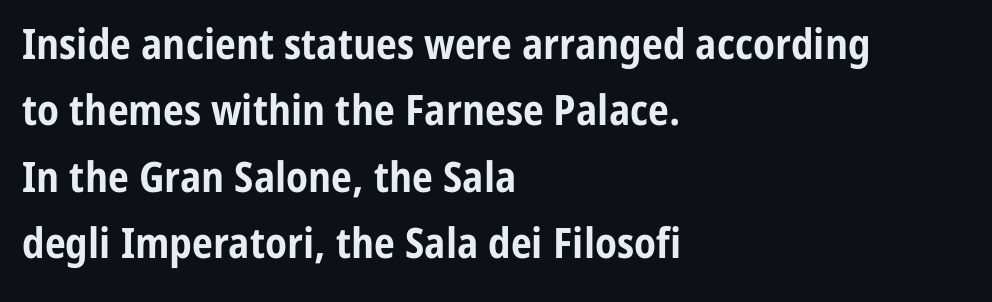
{"serif": "no", "italic": "no", "bold": "yes", "weight": "bold", "width": "condensed", "stroke_contrast": "low", "x_height": "medium", "monospaced": "no", "underline": "no", "align": "left", "line_spacing": "normal", "line_spacing_ratio": 1.58, "letter_spacing": "normal", "letter_spacing_em": 0.0, "glyph_px": 42}
